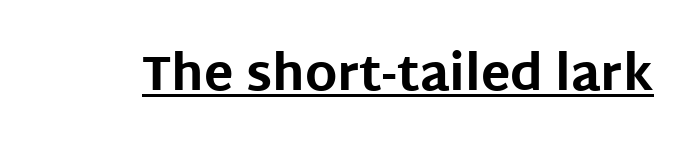
Q: Is the text bold? A: Yes.
Q: Is the text italic (slanted)? A: No, it is upright.
Q: Is the typeface a serif or a sans-serif typeface? A: Sans-serif.
Q: Is the text underlined? A: Yes.
Q: Is the spacing between letters normal or unusually wide? A: Normal.
Q: Width (condensed, normal, or wide)? A: Normal.
Q: Stroke contrast? A: Low.
Q: x-height? A: Large.
Q: Monospaced? A: No.
